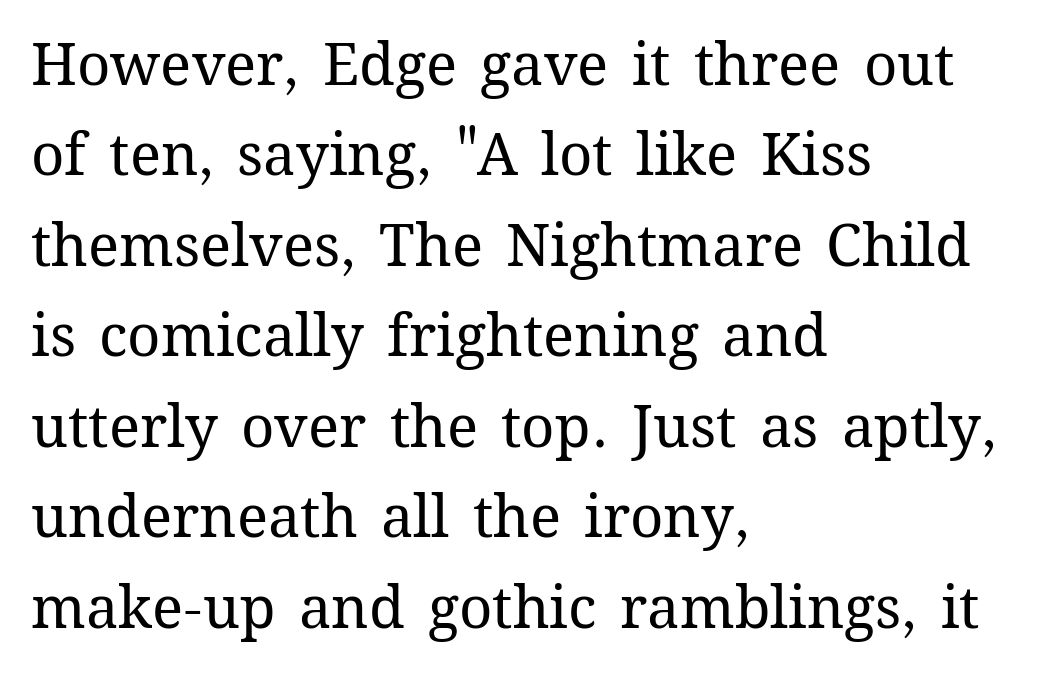
The image shows 58 px regular-weight type, upright; set left-aligned, normal line spacing (1.56x), normal letter spacing, not underlined; medium stroke contrast and a medium x-height.
